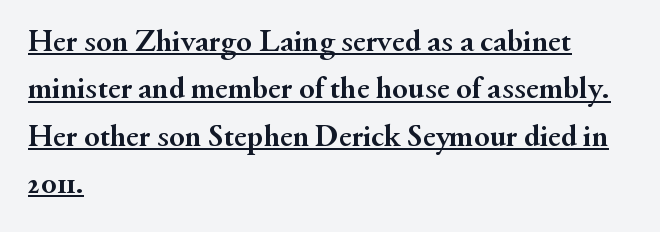
The image shows 32 px semibold serif type, upright; set left-aligned, normal line spacing (1.48x), normal letter spacing, underlined; medium stroke contrast and a small x-height.
